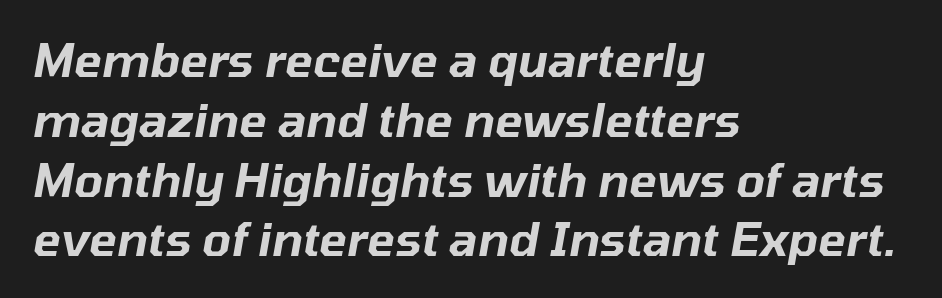
{"italic": "yes", "lean": "right", "slant_degrees": 10, "width": "normal", "stroke_contrast": "low", "x_height": "medium", "monospaced": "no", "underline": "no", "align": "left", "line_spacing": "normal", "line_spacing_ratio": 1.3, "letter_spacing": "normal", "letter_spacing_em": 0.0, "glyph_px": 46}
